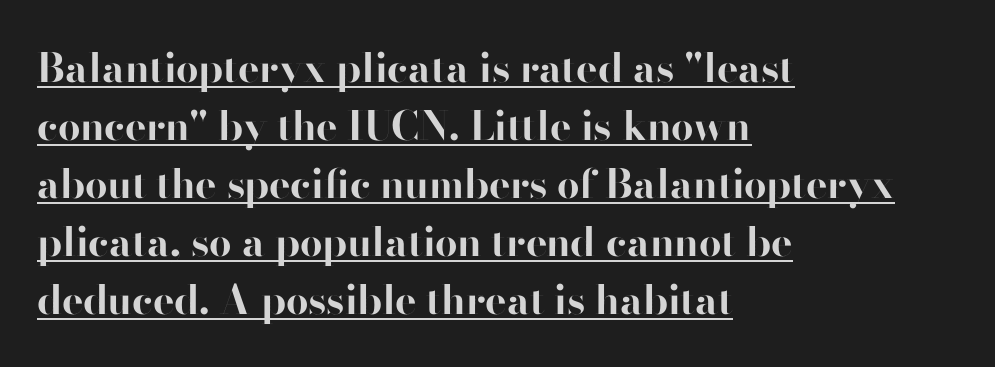
{"serif": "no", "italic": "no", "bold": "yes", "weight": "bold", "width": "normal", "stroke_contrast": "high", "x_height": "small", "monospaced": "no", "underline": "yes", "align": "left", "line_spacing": "normal", "line_spacing_ratio": 1.45, "letter_spacing": "normal", "letter_spacing_em": 0.0, "glyph_px": 40}
